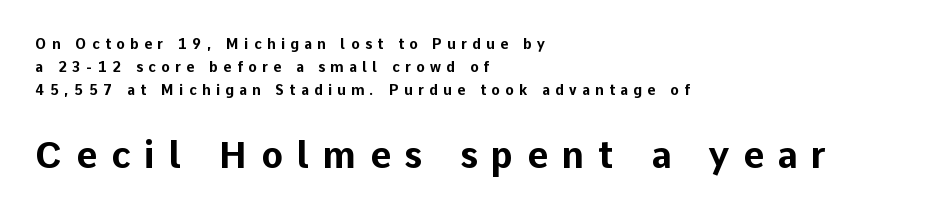
{"serif": "no", "italic": "no", "bold": "yes", "weight": "bold", "width": "normal", "stroke_contrast": "low", "x_height": "medium", "monospaced": "no", "underline": "no", "align": "left", "line_spacing": "normal", "line_spacing_ratio": 1.64, "letter_spacing": "wide", "letter_spacing_em": 0.38, "larger_block": "second", "size_ratio": 2.57, "glyph_px": 36}
